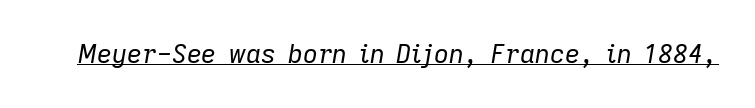
{"italic": "yes", "lean": "right", "slant_degrees": 9, "bold": "no", "underline": "yes", "letter_spacing": "normal", "letter_spacing_em": 0.0, "glyph_px": 26}
